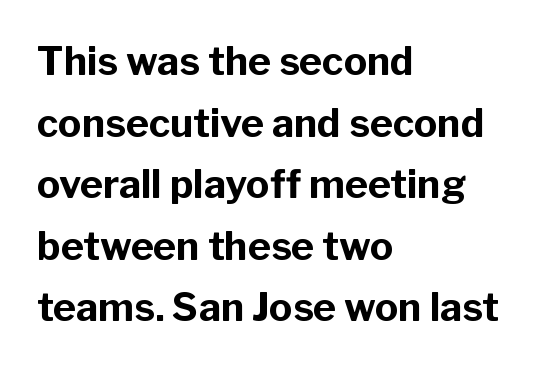
Q: Is the text bold? A: Yes.
Q: Is the text italic (slanted)? A: No, it is upright.
Q: Is the typeface a serif or a sans-serif typeface? A: Sans-serif.
Q: Is the text underlined? A: No.
Q: How is the paragraph aligned? A: Left-aligned.
Q: Is the spacing between letters normal or unusually wide? A: Normal.
Q: Is the spacing between lines tight, normal or loose? A: Normal.
Q: Width (condensed, normal, or wide)? A: Normal.
Q: Stroke contrast? A: Low.
Q: x-height? A: Medium.
Q: Monospaced? A: No.
